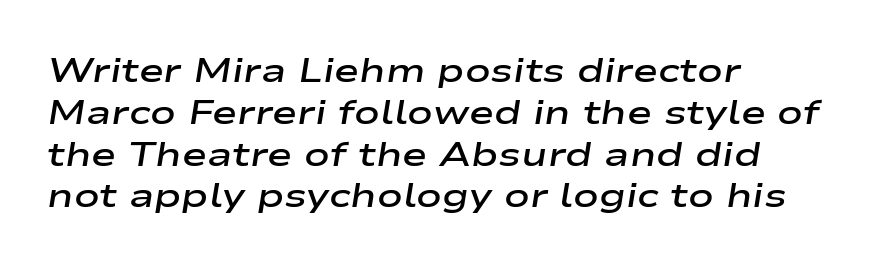
The gap between lines stays unmarked. Tall strokes in this sample are angled rather than plumb. The paragraph shown leans on its left margin. No extra tracking has been applied to these lines.
